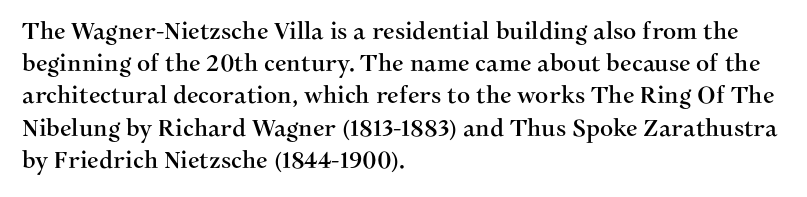
The image shows 23 px text type, upright; set left-aligned, normal line spacing (1.4x), normal letter spacing, not underlined.
